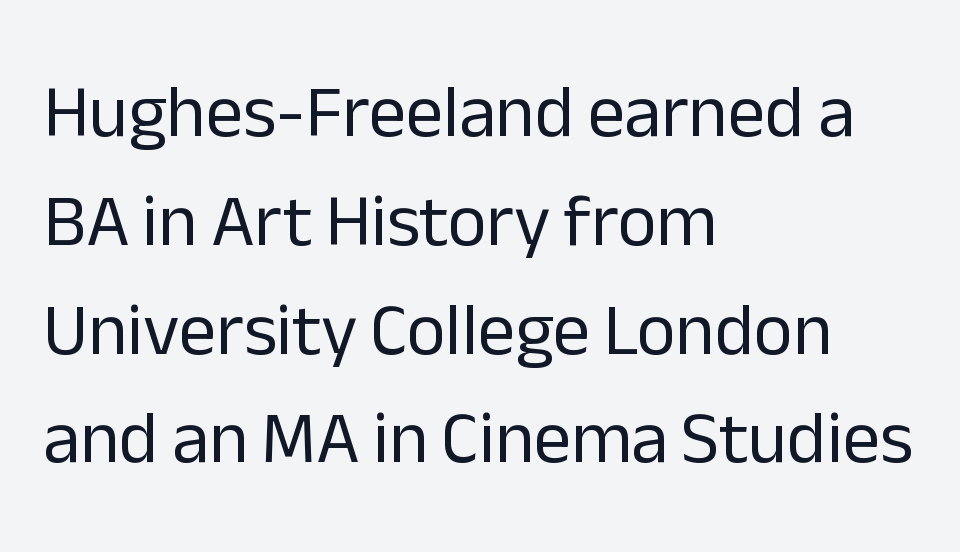
Students, note that the glyphs here touch the page at normal intervals. Horizontally, the lines are justified to the leading edge only. Style check: upright. How would I describe the line gaps? Plain and ordinary.
